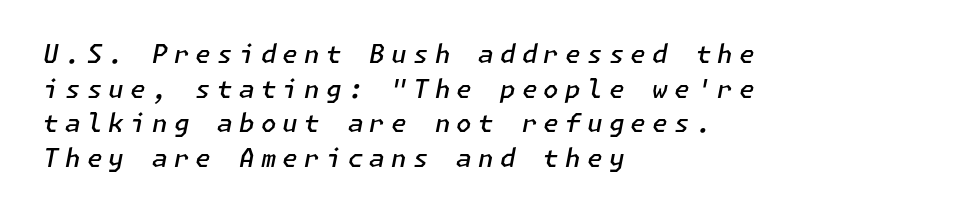
Q: Is the text bold? A: Semi-bold.
Q: Is the text italic (slanted)? A: Yes, it leans right by about 11 degrees.
Q: Is the text underlined? A: No.
Q: How is the paragraph aligned? A: Left-aligned.
Q: Is the spacing between letters normal or unusually wide? A: Unusually wide.
Q: Is the spacing between lines tight, normal or loose? A: Normal.
